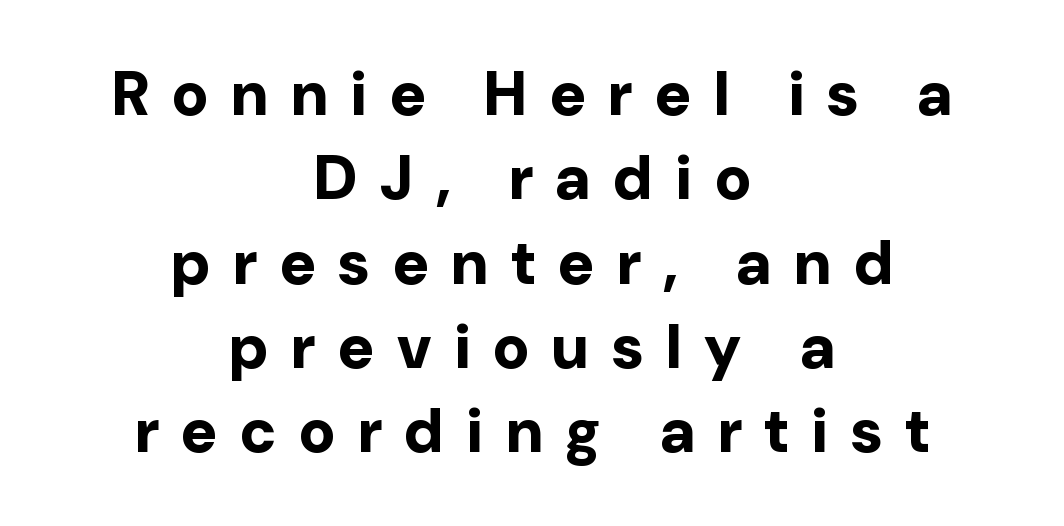
Q: Is the text bold? A: Yes.
Q: Is the text italic (slanted)? A: No, it is upright.
Q: Is the typeface a serif or a sans-serif typeface? A: Sans-serif.
Q: Is the text underlined? A: No.
Q: How is the paragraph aligned? A: Centered.
Q: Is the spacing between letters normal or unusually wide? A: Unusually wide.
Q: Is the spacing between lines tight, normal or loose? A: Normal.
Q: Width (condensed, normal, or wide)? A: Normal.
Q: Stroke contrast? A: Low.
Q: x-height? A: Medium.
Q: Monospaced? A: No.
